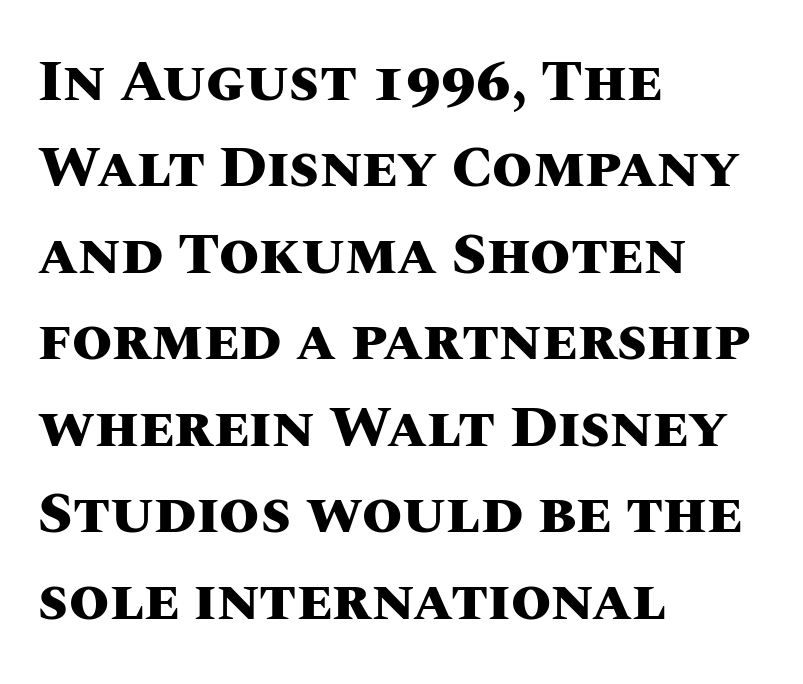
The vertical gap from one line to the next is medium. In CSS terms this would be text-align: left. The tracking reads as untouched default to a designer's eye. Is this a fixed-width face? No — the glyphs have proportional, varying widths. Anything drawn beneath the words? Only blank space.
